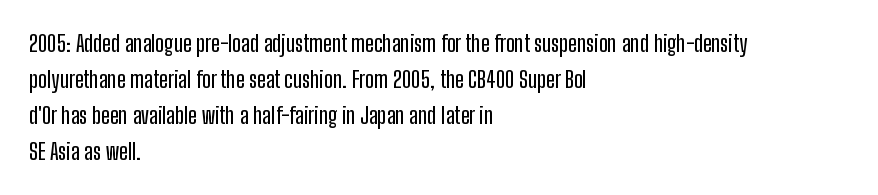
The image shows 23 px text type, upright; set left-aligned, normal line spacing (1.57x), normal letter spacing, not underlined.
